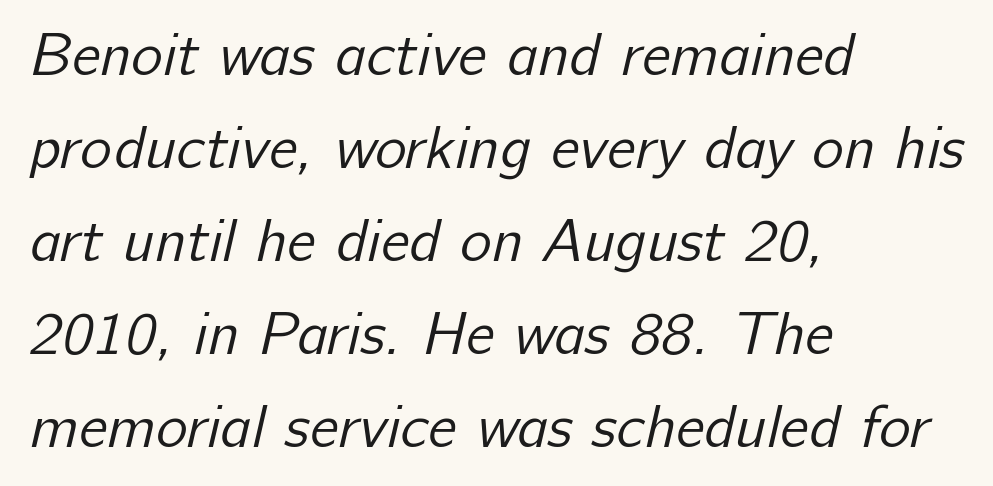
The image shows 60 px regular-weight sans-serif type; set left-aligned, normal line spacing (1.55x), normal letter spacing, not underlined; low stroke contrast and a medium x-height.
